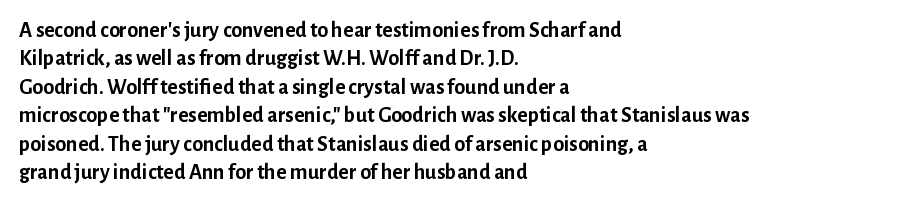
Q: Is the text bold? A: Yes.
Q: Is the text italic (slanted)? A: No, it is upright.
Q: Is the text underlined? A: No.
Q: How is the paragraph aligned? A: Left-aligned.
Q: Is the spacing between letters normal or unusually wide? A: Normal.
Q: Is the spacing between lines tight, normal or loose? A: Normal.
